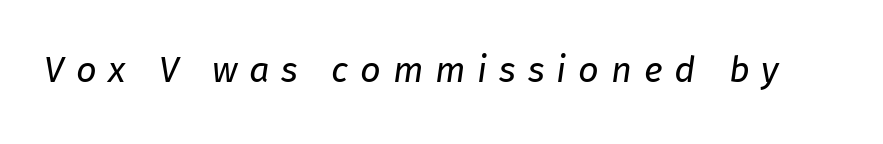
Stroke thickness stays within the range of a standard reading face or lighter. A typesetter would call this proportional, since set widths differ per character. The horizontal fit of the characters is loose and conspicuously gappy. Type without underlining. Compared with ordinary roman type, these characters are visibly tilted.
